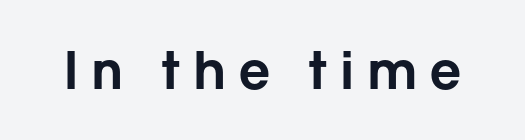
The horizontal fit of the characters is loose and conspicuously gappy. Is this a fixed-width face? No — the glyphs have proportional, varying widths. The text was rendered using a sans face with plain stroke endings. Just letters on the line, the space beneath them empty. The letters stand upright; this is a roman face.
